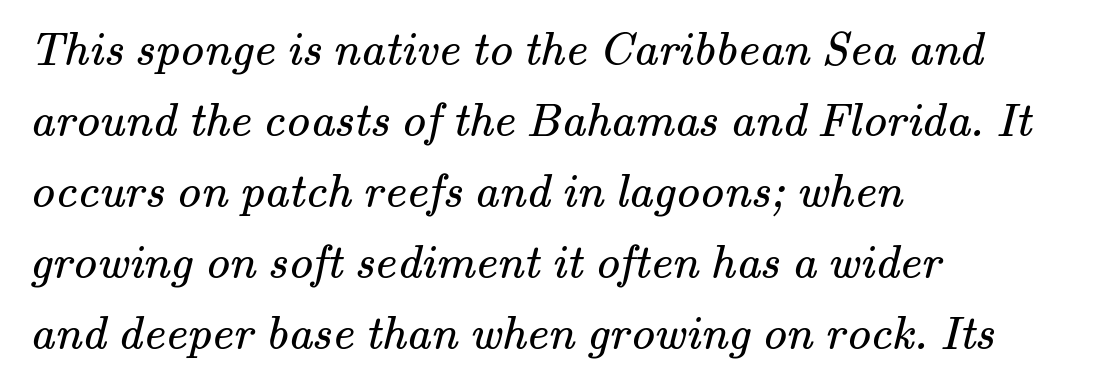
The space directly below the letters is spotless. Nothing unusual about the tracking: characters are spaced as the font intends. Is this a heavy cut? Hardly; it is regular or lighter. Looks like regular typesetting: each glyph gets only the width it needs.
